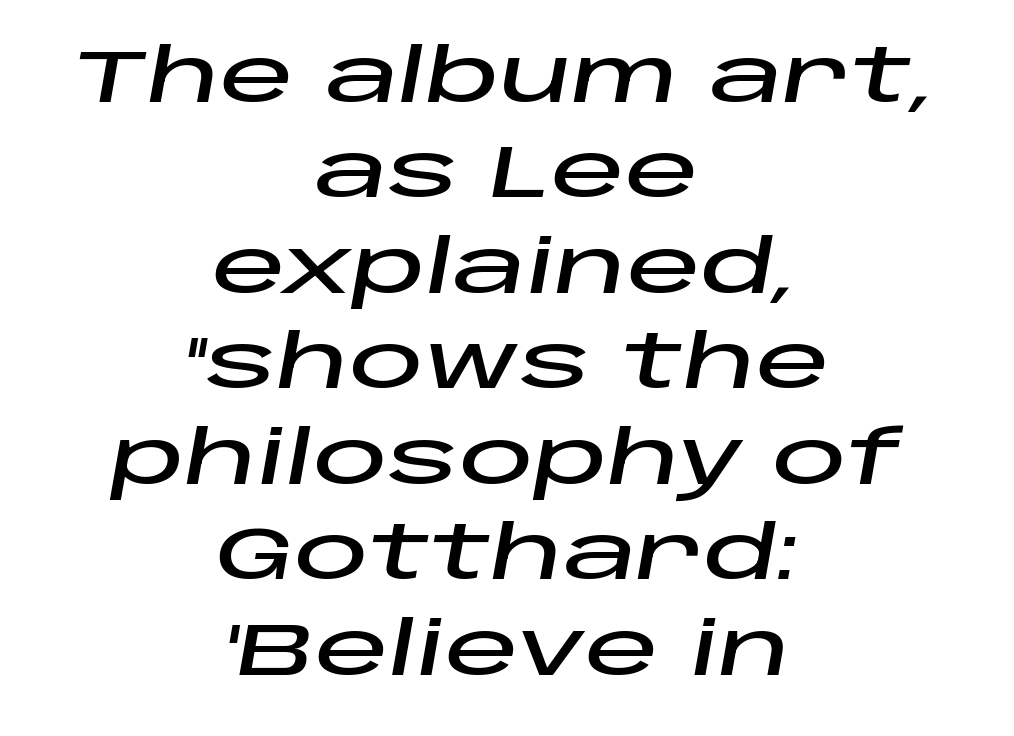
{"italic": "yes", "lean": "right", "slant_degrees": 10, "width": "wide", "stroke_contrast": "low", "x_height": "large", "monospaced": "no", "underline": "no", "align": "center", "line_spacing": "normal", "line_spacing_ratio": 1.29, "letter_spacing": "normal", "letter_spacing_em": 0.0, "glyph_px": 74}
